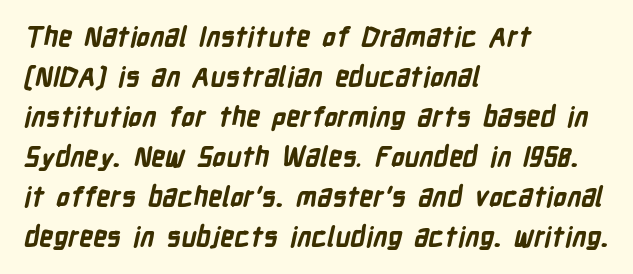
Q: Is the text bold? A: Yes.
Q: Is the text underlined? A: No.
Q: How is the paragraph aligned? A: Left-aligned.
Q: Is the spacing between letters normal or unusually wide? A: Normal.
Q: Is the spacing between lines tight, normal or loose? A: Normal.
